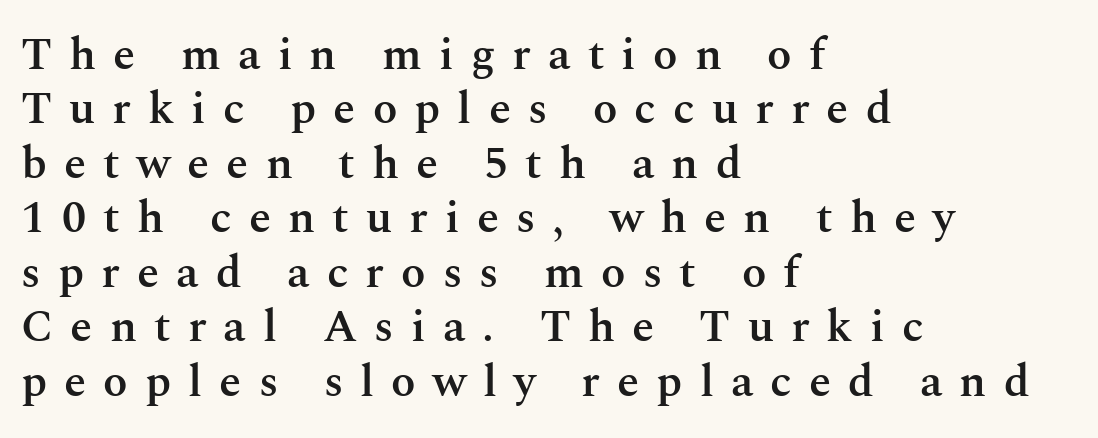
Q: Is the text bold? A: Semi-bold.
Q: Is the text italic (slanted)? A: No, it is upright.
Q: Is the typeface a serif or a sans-serif typeface? A: Serif.
Q: Is the text underlined? A: No.
Q: How is the paragraph aligned? A: Left-aligned.
Q: Is the spacing between letters normal or unusually wide? A: Unusually wide.
Q: Width (condensed, normal, or wide)? A: Normal.
Q: Stroke contrast? A: Medium.
Q: x-height? A: Medium.
Q: Monospaced? A: No.
